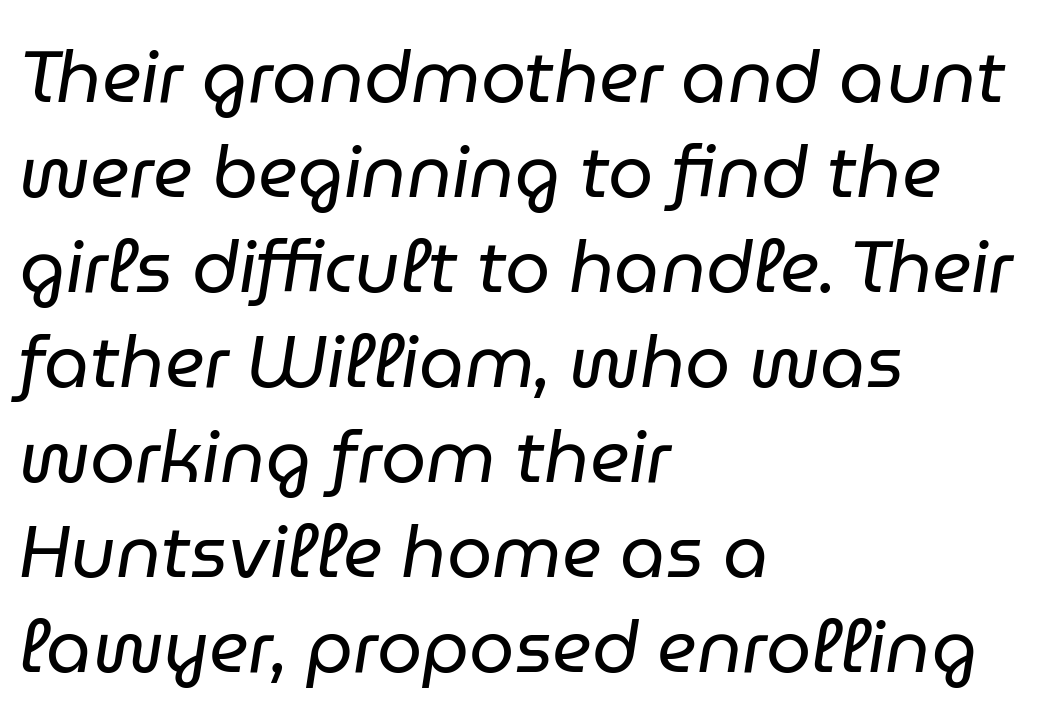
Q: Is the text bold? A: No.
Q: Is the text italic (slanted)? A: Yes, it leans right by about 9 degrees.
Q: Is the text underlined? A: No.
Q: How is the paragraph aligned? A: Left-aligned.
Q: Is the spacing between letters normal or unusually wide? A: Normal.
Q: Is the spacing between lines tight, normal or loose? A: Normal.
Q: Width (condensed, normal, or wide)? A: Normal.
Q: Stroke contrast? A: Low.
Q: x-height? A: Medium.
Q: Monospaced? A: No.
